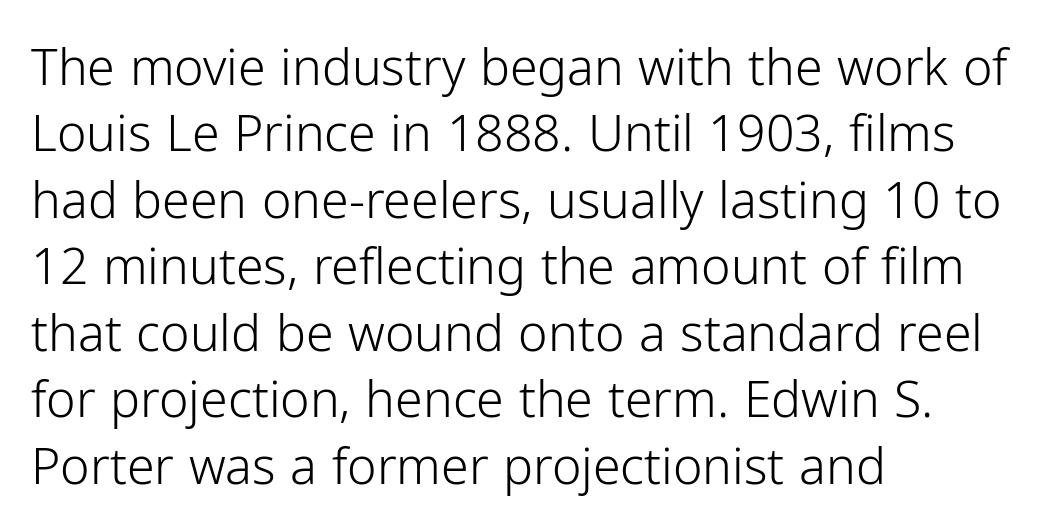
The image shows 50 px light sans-serif type, upright; set left-aligned, normal line spacing (1.33x), normal letter spacing, not underlined; low stroke contrast and a medium x-height.
